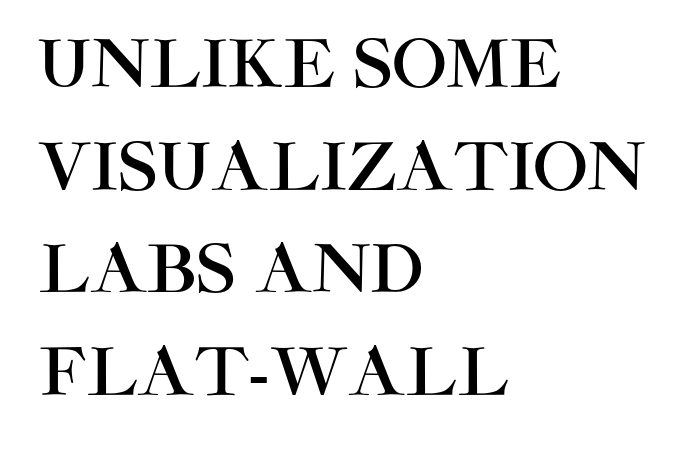
{"serif": "no", "italic": "no", "width": "normal", "stroke_contrast": "high", "x_height": "large", "monospaced": "no", "underline": "no", "align": "left", "line_spacing": "normal", "line_spacing_ratio": 1.58, "letter_spacing": "normal", "letter_spacing_em": 0.0, "glyph_px": 65}
